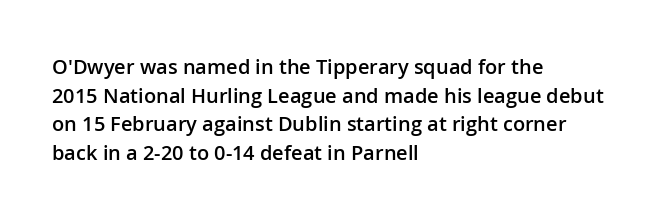
Q: Is the text bold? A: Semi-bold.
Q: Is the text italic (slanted)? A: No, it is upright.
Q: Is the text underlined? A: No.
Q: How is the paragraph aligned? A: Left-aligned.
Q: Is the spacing between letters normal or unusually wide? A: Normal.
Q: Is the spacing between lines tight, normal or loose? A: Normal.
